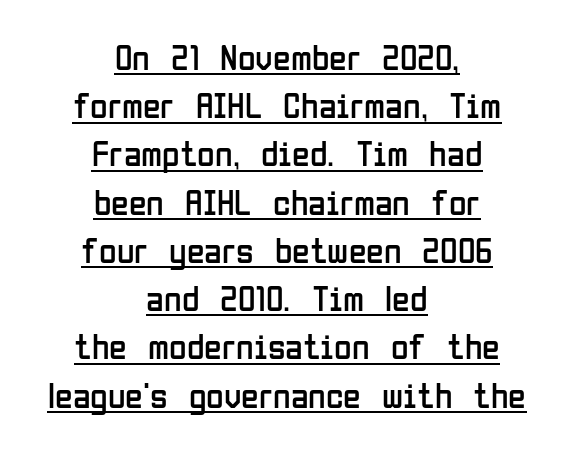
Note the varied advance widths — an 'i' is clearly narrower than an 'm'. It's the straight-up-and-down kind of type. To sum up the face: it is a sans, with no serifs. This is not heavy type; no bold has been used.
